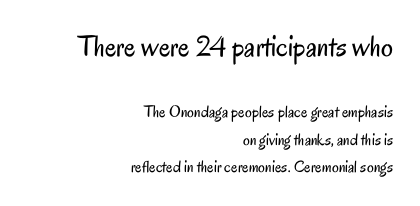
The rendering shrinks the type as you move from the upper chunk to the lower. The font sits on the lighter half of the weight spectrum, regular included. Character widths vary here, with narrow letters taking less room than wide ones. This sample uses plain, unmodified letter spacing.
